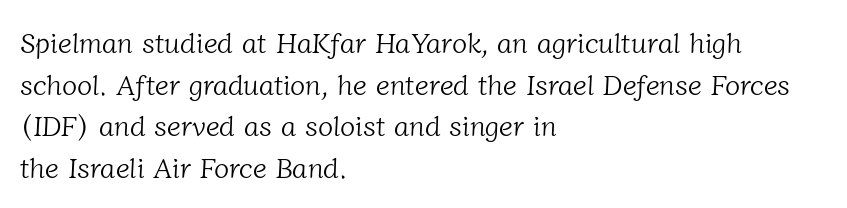
The image shows 28 px light serif type; set left-aligned, normal line spacing (1.49x), normal letter spacing, not underlined; low stroke contrast and a medium x-height.
